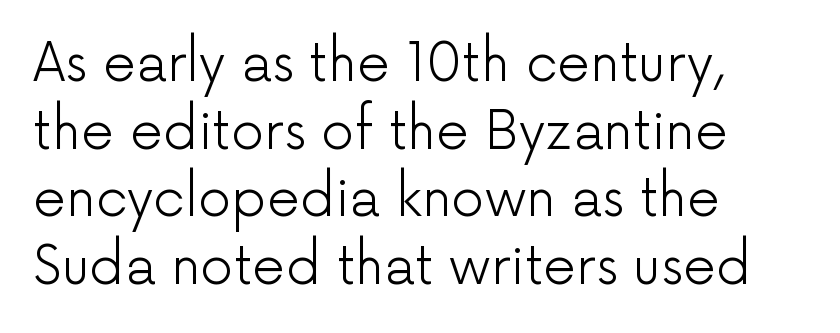
{"serif": "no", "italic": "no", "bold": "no", "weight": "light", "width": "normal", "stroke_contrast": "low", "x_height": "medium", "monospaced": "no", "underline": "no", "align": "left", "line_spacing": "normal", "line_spacing_ratio": 1.3, "letter_spacing": "normal", "letter_spacing_em": 0.0, "glyph_px": 52}
